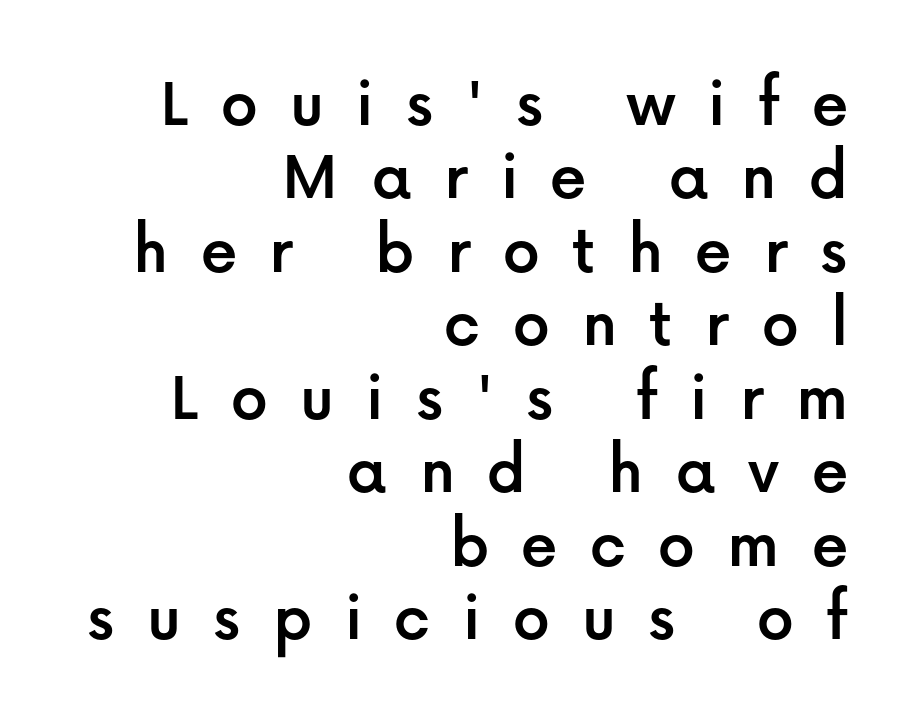
{"serif": "no", "italic": "no", "width": "normal", "stroke_contrast": "low", "x_height": "medium", "monospaced": "no", "underline": "no", "align": "right", "line_spacing": "tight", "line_spacing_ratio": 1.02, "letter_spacing": "wide", "letter_spacing_em": 0.45, "glyph_px": 72}
